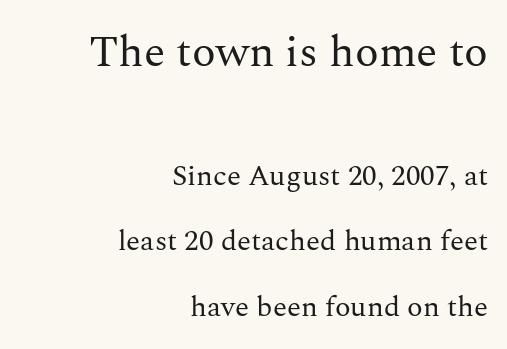
Q: Is the text bold? A: No.
Q: Is the text italic (slanted)? A: No, it is upright.
Q: Is the typeface a serif or a sans-serif typeface? A: Serif.
Q: Is the text underlined? A: No.
Q: How is the paragraph aligned? A: Right-aligned.
Q: Is the spacing between letters normal or unusually wide? A: Normal.
Q: Is the spacing between lines tight, normal or loose? A: Loose.
Q: Which block of text is set in a larger size, the first (top) or the second (bottom)? A: The first (top) one.
Q: Width (condensed, normal, or wide)? A: Normal.
Q: Stroke contrast? A: Medium.
Q: x-height? A: Medium.
Q: Monospaced? A: No.
